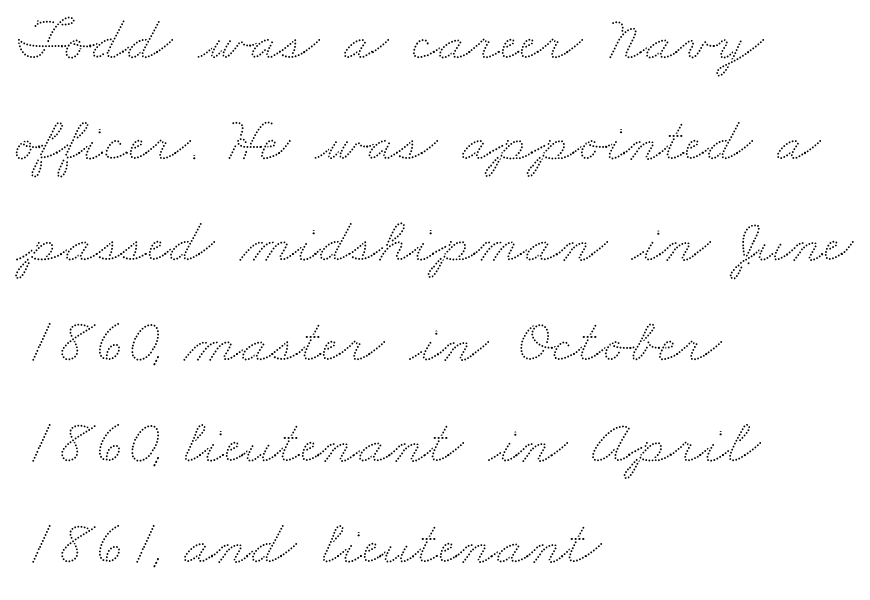
Q: Is the text underlined? A: No.
Q: How is the paragraph aligned? A: Left-aligned.
Q: Is the spacing between letters normal or unusually wide? A: Normal.
Q: Is the spacing between lines tight, normal or loose? A: Normal.
Q: Width (condensed, normal, or wide)? A: Wide.
Q: Stroke contrast? A: Low.
Q: x-height? A: Small.
Q: Monospaced? A: No.
